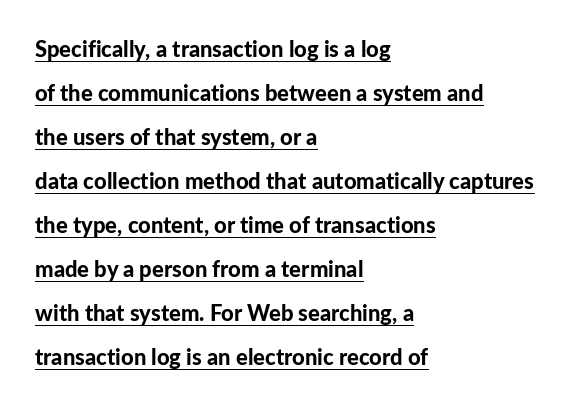
The image shows 22 px bold type, upright; set left-aligned, loose line spacing (2.0x), normal letter spacing, underlined.
